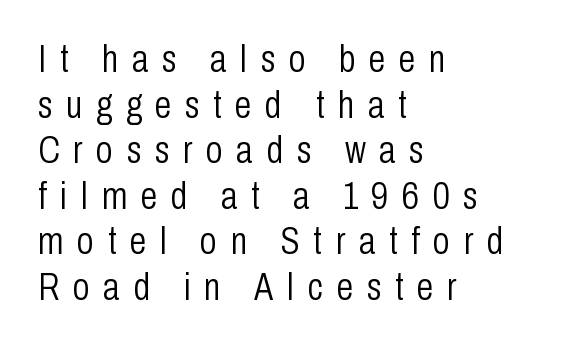
The image shows 38 px light, condensed sans-serif type, upright; set left-aligned, line spacing 1.2x, unusually wide letter spacing (+0.36 em), not underlined; low stroke contrast and a medium x-height.
